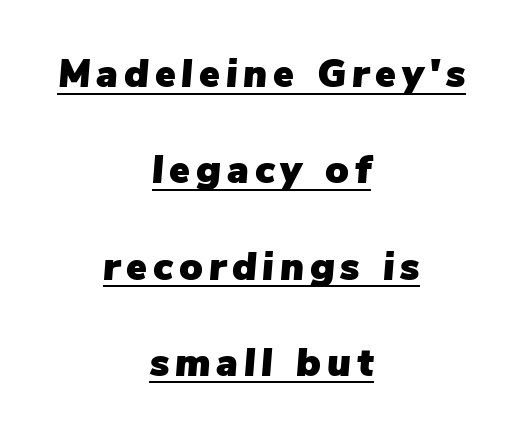
The image shows 39 px text type, italic (leaning right); set centered, loose line spacing (2.47x), underlined; low stroke contrast and a medium x-height.
